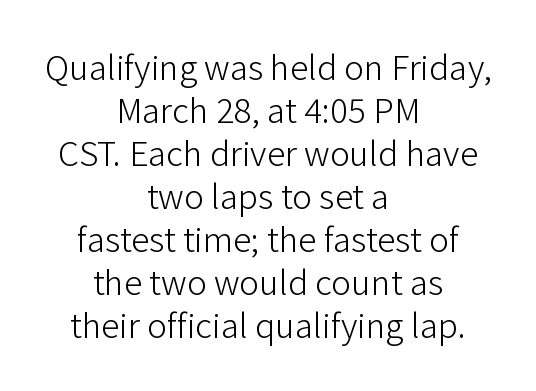
Q: Is the text bold? A: No.
Q: Is the text italic (slanted)? A: No, it is upright.
Q: Is the typeface a serif or a sans-serif typeface? A: Sans-serif.
Q: Is the text underlined? A: No.
Q: How is the paragraph aligned? A: Centered.
Q: Is the spacing between letters normal or unusually wide? A: Normal.
Q: Width (condensed, normal, or wide)? A: Normal.
Q: Stroke contrast? A: Low.
Q: x-height? A: Medium.
Q: Monospaced? A: No.
